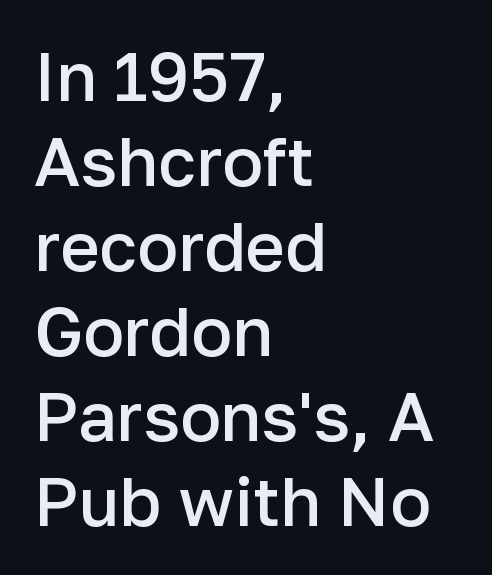
The type is set solid horizontally, with unmodified tracking. Horizontal alignment here is leftward, the default for most running prose. The space beneath each line is pristine and unruled. Think of a printed novel: that variable character pitch is what you see here. Evenly set lines give the paragraph a standard silhouette.
